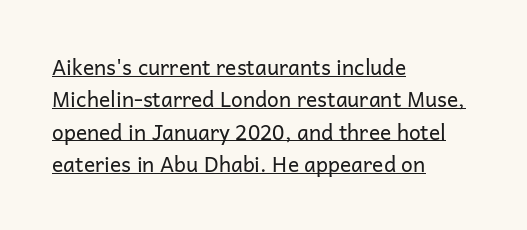
{"italic": "no", "bold": "no", "underline": "yes", "align": "left", "line_spacing": "normal", "line_spacing_ratio": 1.54, "letter_spacing": "normal", "letter_spacing_em": 0.0, "glyph_px": 21}
